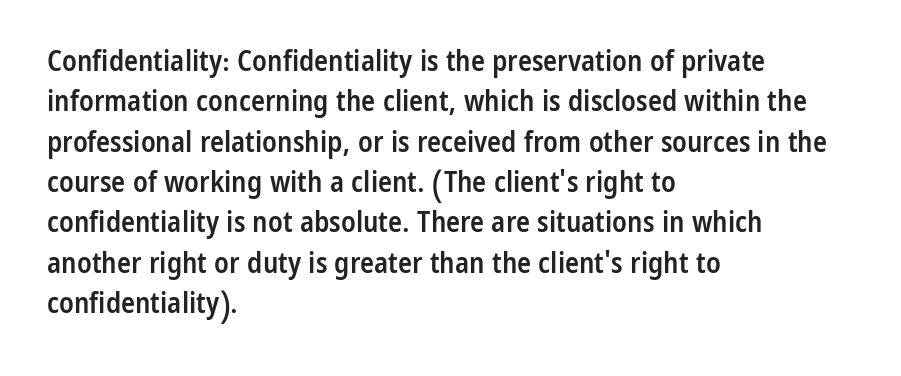
Q: Is the text bold? A: Semi-bold.
Q: Is the text italic (slanted)? A: No, it is upright.
Q: Is the typeface a serif or a sans-serif typeface? A: Sans-serif.
Q: Is the text underlined? A: No.
Q: How is the paragraph aligned? A: Left-aligned.
Q: Is the spacing between letters normal or unusually wide? A: Normal.
Q: Is the spacing between lines tight, normal or loose? A: Normal.
Q: Width (condensed, normal, or wide)? A: Condensed.
Q: Stroke contrast? A: Low.
Q: x-height? A: Medium.
Q: Monospaced? A: No.
